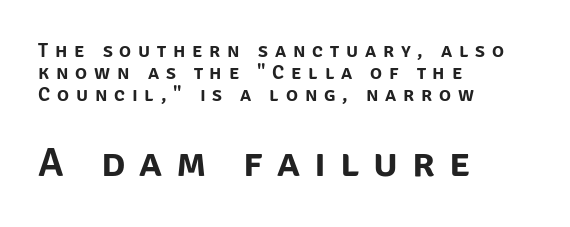
The image shows 41 px sans-serif type, upright; set left-aligned, tight line spacing (1.11x), unusually wide letter spacing (+0.34 em), not underlined; the second (bottom) block is 2.05x larger; low stroke contrast and a large x-height.
